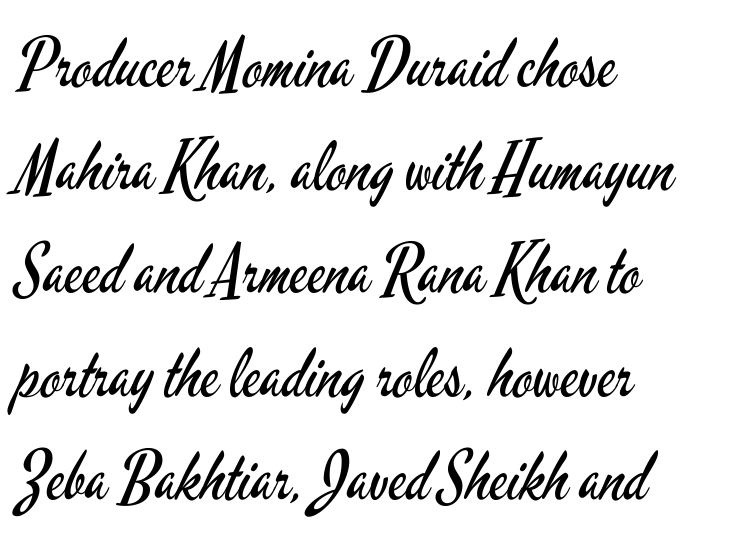
{"serif": "no", "bold": "no", "weight": "regular", "width": "condensed", "stroke_contrast": "low", "x_height": "small", "monospaced": "no", "underline": "no", "align": "left", "line_spacing": "normal", "line_spacing_ratio": 1.54, "letter_spacing": "normal", "letter_spacing_em": 0.0, "glyph_px": 67}
